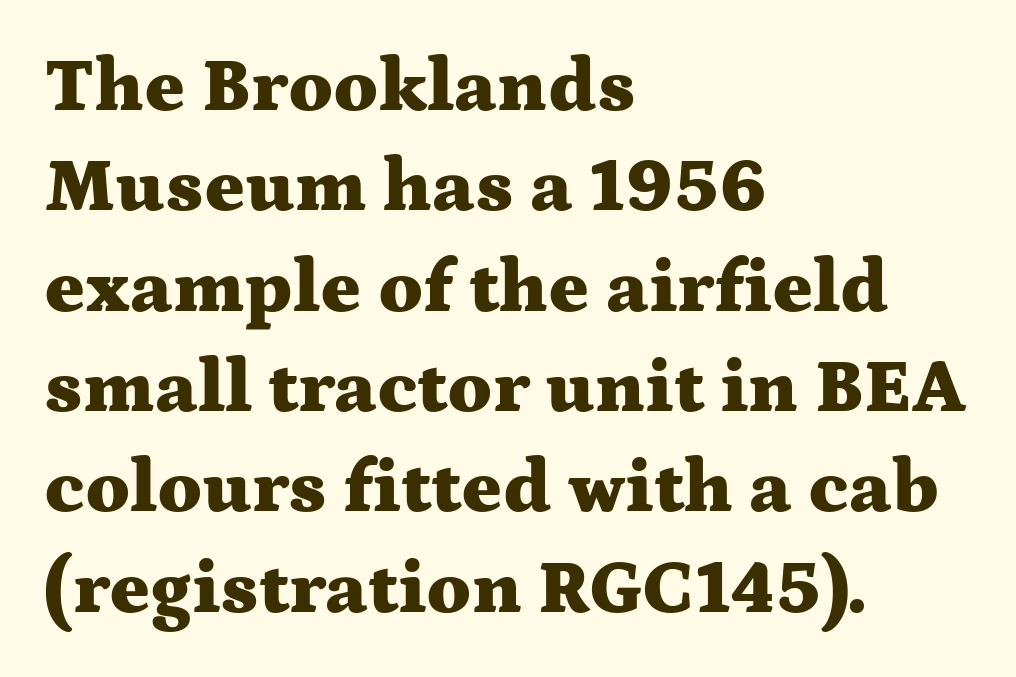
The image shows 76 px heavy, wide serif type, upright; set left-aligned, normal line spacing (1.32x), normal letter spacing, not underlined; medium stroke contrast and a medium x-height.
